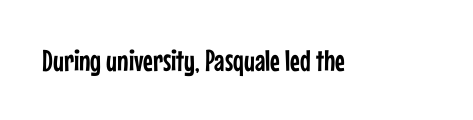
Q: Is the text italic (slanted)? A: No, it is upright.
Q: Is the typeface a serif or a sans-serif typeface? A: Sans-serif.
Q: Is the text underlined? A: No.
Q: Is the spacing between letters normal or unusually wide? A: Normal.
Q: Width (condensed, normal, or wide)? A: Condensed.
Q: Stroke contrast? A: Low.
Q: x-height? A: Medium.
Q: Monospaced? A: No.
